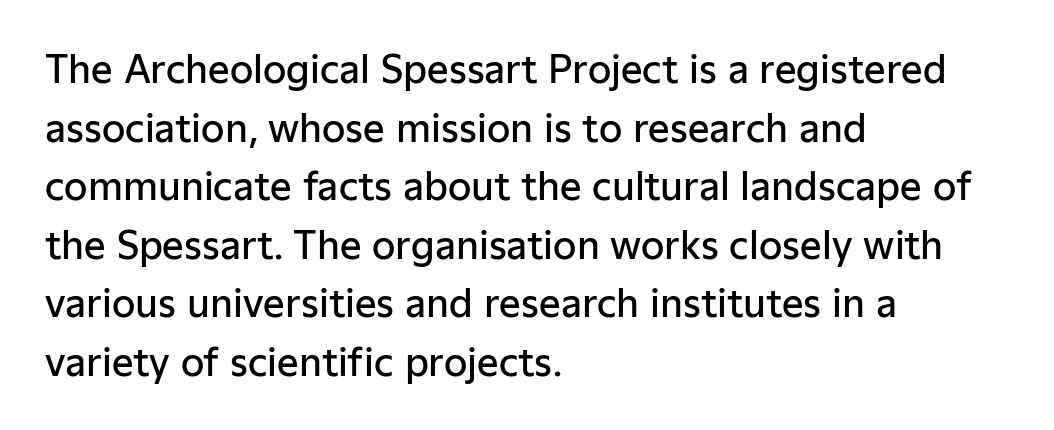
Q: Is the text bold? A: Semi-bold.
Q: Is the text italic (slanted)? A: No, it is upright.
Q: Is the typeface a serif or a sans-serif typeface? A: Sans-serif.
Q: Is the text underlined? A: No.
Q: How is the paragraph aligned? A: Left-aligned.
Q: Is the spacing between letters normal or unusually wide? A: Normal.
Q: Is the spacing between lines tight, normal or loose? A: Normal.
Q: Width (condensed, normal, or wide)? A: Normal.
Q: Stroke contrast? A: Low.
Q: x-height? A: Medium.
Q: Monospaced? A: No.
